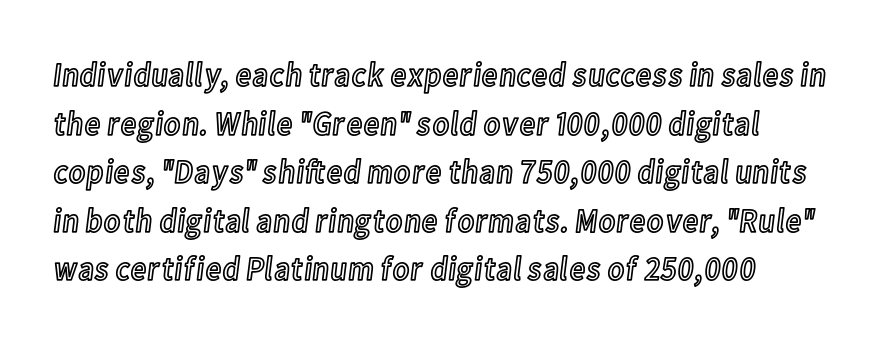
These lines keep a tight, regular rhythm from letter to letter. Letters rest on an invisible, unmarked baseline. Do the characters align in a grid? No, the font is proportional. Compared with typical paragraphs, the rows here are spaced about the same.
